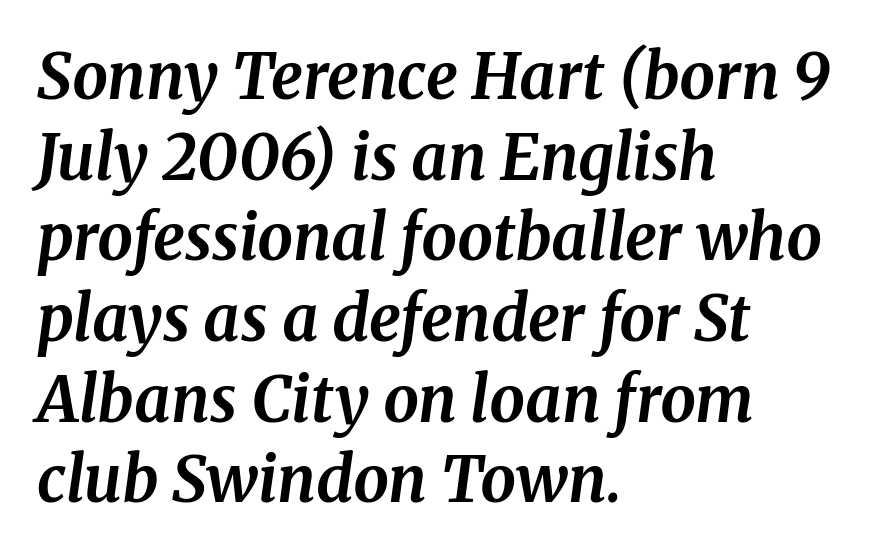
The image shows 63 px bold serif type, italic (leaning right); set left-aligned, normal line spacing (1.28x), normal letter spacing, not underlined; medium stroke contrast and a medium x-height.
